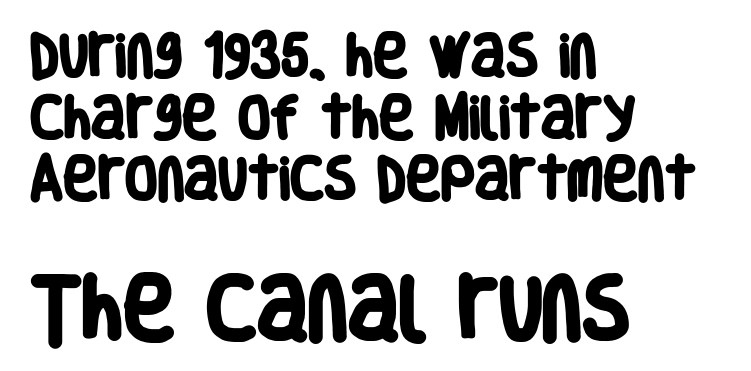
The image shows 70 px heavy, condensed sans-serif type; set left-aligned, normal line spacing (1.31x), normal letter spacing, not underlined; the second (bottom) block is 1.49x larger; low stroke contrast and a large x-height.
